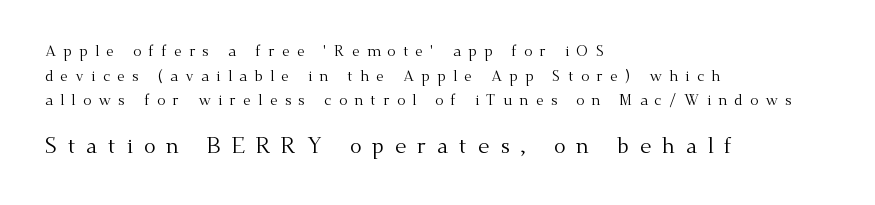
Tall strokes in this sample are plumb rather than angled. Nobody drew a line under any word here. Quick note: interline space is typical. The lower block of text is set noticeably larger than the block above it.
